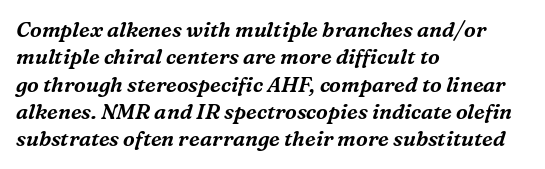
The image shows 21 px text type, italic (leaning right); set left-aligned, normal line spacing (1.3x), normal letter spacing, not underlined.
